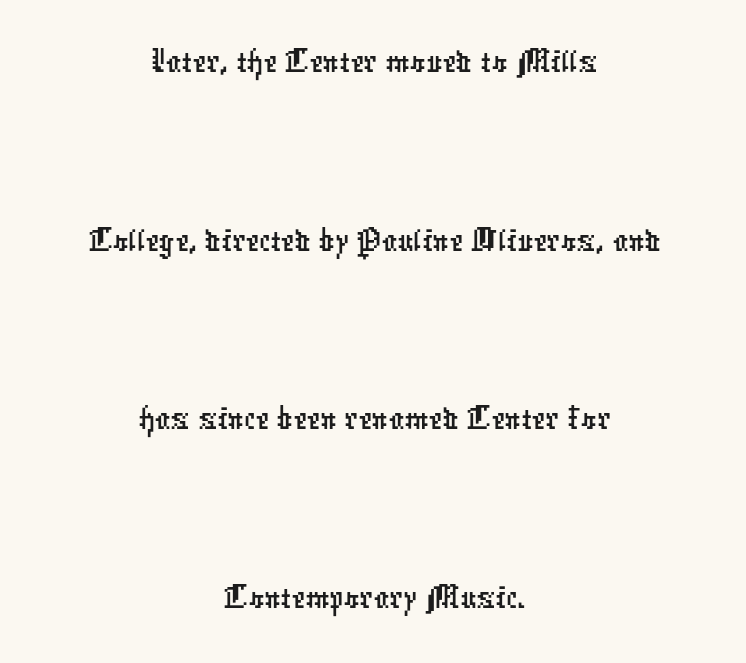
Q: Is the typeface a serif or a sans-serif typeface? A: Sans-serif.
Q: Is the text underlined? A: No.
Q: How is the paragraph aligned? A: Centered.
Q: Is the spacing between letters normal or unusually wide? A: Normal.
Q: Is the spacing between lines tight, normal or loose? A: Loose.
Q: Width (condensed, normal, or wide)? A: Condensed.
Q: Stroke contrast? A: Low.
Q: x-height? A: Medium.
Q: Monospaced? A: No.
